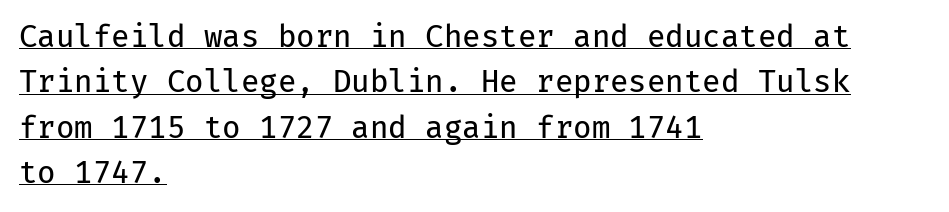
The image shows 30 px regular-weight sans-serif type, upright, monospaced; set left-aligned, normal line spacing (1.51x), normal letter spacing, underlined; low stroke contrast and a medium x-height.
